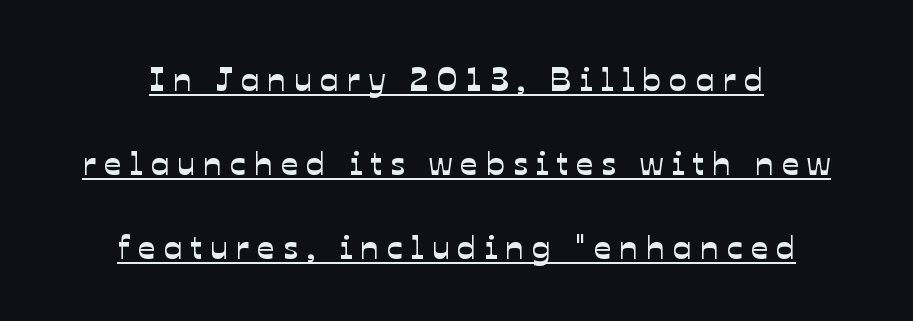
Each letter keeps its own natural width here, so spacing adapts to shape. I'd call this a sans setting — the letters go barefoot. Caption: multi-line text, centered on the measure. The rendering uses a large line-height, opening up the rows. Decoration check: the copy is underlined. The letters are spread apart with noticeably loose tracking.
